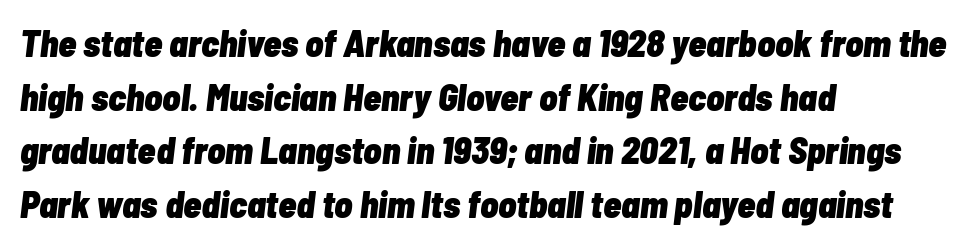
Q: Is the text bold? A: Yes.
Q: Is the text italic (slanted)? A: Yes, it leans right by about 7 degrees.
Q: Is the text underlined? A: No.
Q: How is the paragraph aligned? A: Left-aligned.
Q: Is the spacing between letters normal or unusually wide? A: Normal.
Q: Is the spacing between lines tight, normal or loose? A: Normal.
Q: Width (condensed, normal, or wide)? A: Condensed.
Q: Stroke contrast? A: Low.
Q: x-height? A: Medium.
Q: Monospaced? A: No.
